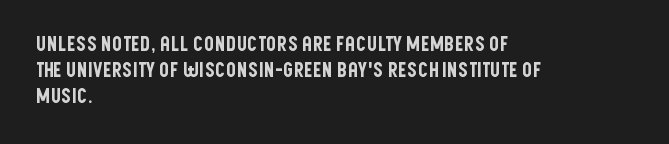
The letterforms sit shoulder to shoulder at normal distance. The lines in this sample share a left origin and differ only in where they stop. Lines of text with bare space underneath. This sample keeps an unexceptional amount of space between lines. Upright lettering throughout.
